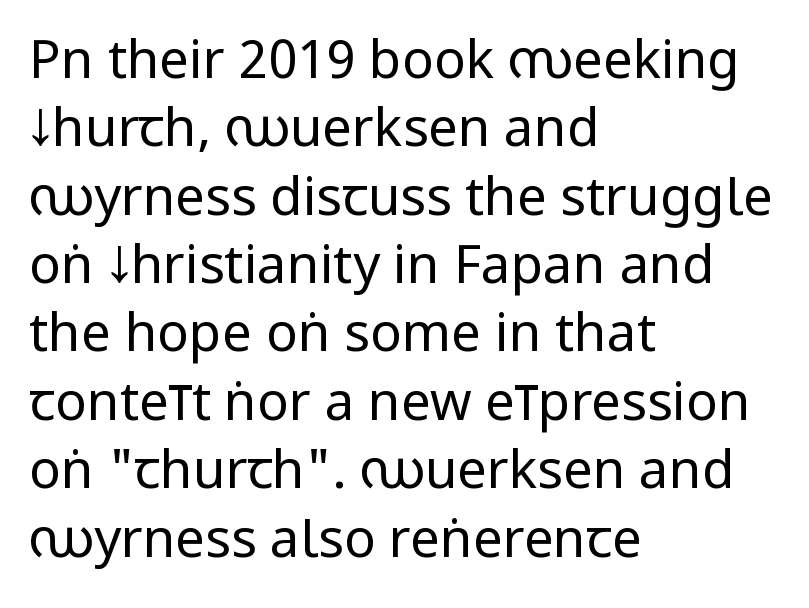
Q: Is the text bold? A: No.
Q: Is the text italic (slanted)? A: No, it is upright.
Q: Is the typeface a serif or a sans-serif typeface? A: Sans-serif.
Q: Is the text underlined? A: No.
Q: How is the paragraph aligned? A: Left-aligned.
Q: Is the spacing between letters normal or unusually wide? A: Normal.
Q: Is the spacing between lines tight, normal or loose? A: Normal.
Q: Width (condensed, normal, or wide)? A: Condensed.
Q: Stroke contrast? A: Low.
Q: x-height? A: Large.
Q: Monospaced? A: No.
